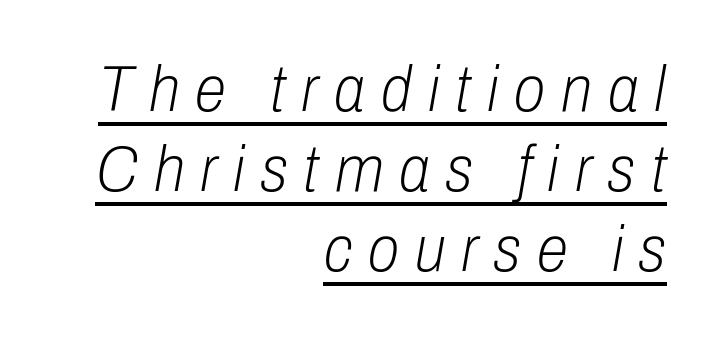
Q: Is the text bold? A: No.
Q: Is the text italic (slanted)? A: Yes, it leans right by about 10 degrees.
Q: Is the text underlined? A: Yes.
Q: How is the paragraph aligned? A: Right-aligned.
Q: Is the spacing between letters normal or unusually wide? A: Unusually wide.
Q: Is the spacing between lines tight, normal or loose? A: Normal.
Q: Width (condensed, normal, or wide)? A: Condensed.
Q: Stroke contrast? A: Low.
Q: x-height? A: Medium.
Q: Monospaced? A: No.
